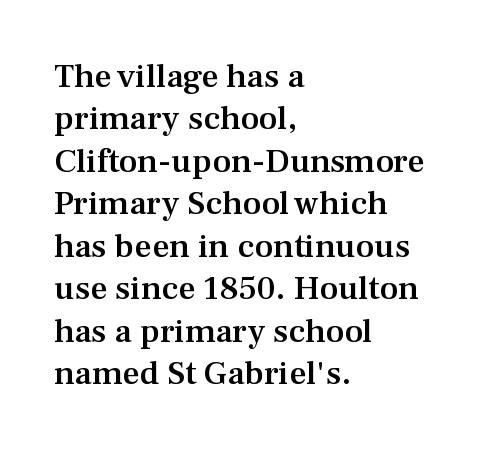
Leading: standard. You can tell from the footed stems that serif type was used. Type without underlining. Line starts are locked; line ends wander. The passage shown is typed in a proportional face where columns would drift.
